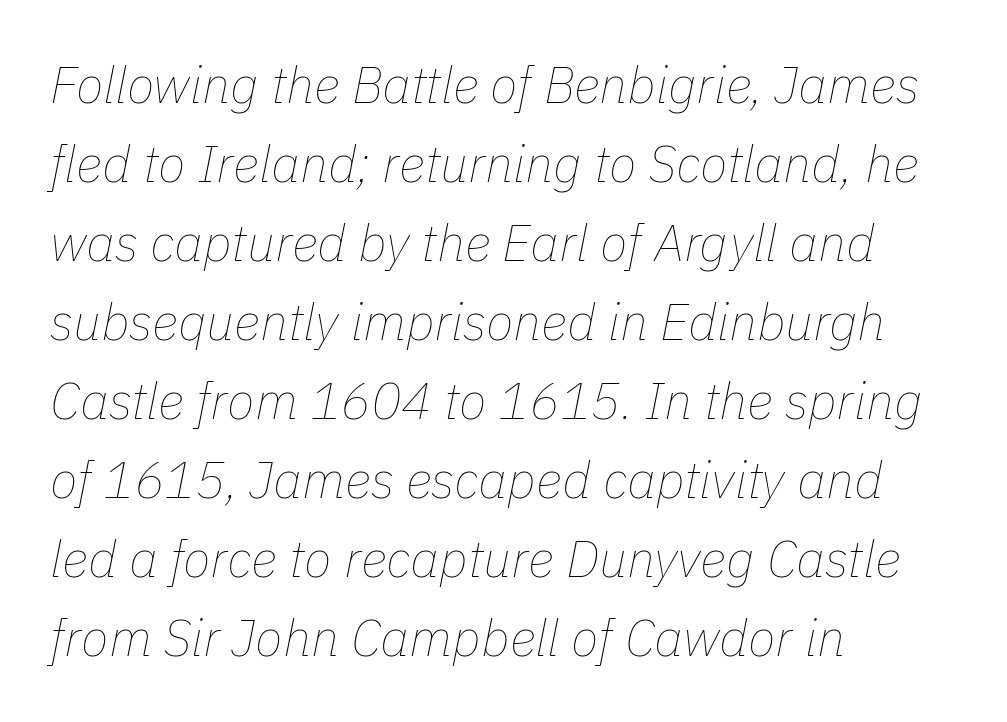
Q: Is the text bold? A: No.
Q: Is the text italic (slanted)? A: Yes, it leans right by about 11 degrees.
Q: Is the text underlined? A: No.
Q: How is the paragraph aligned? A: Left-aligned.
Q: Is the spacing between letters normal or unusually wide? A: Normal.
Q: Is the spacing between lines tight, normal or loose? A: Normal.
Q: Width (condensed, normal, or wide)? A: Normal.
Q: Stroke contrast? A: Low.
Q: x-height? A: Medium.
Q: Monospaced? A: No.
